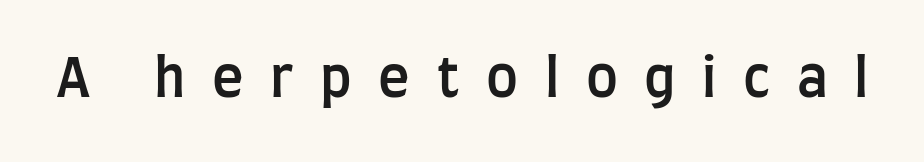
Every letter is mildly thick-stroked: semibold rather than bold. Observe the absence of serifs on each vertical stroke in this sample. You can tell it's not italic because the verticals are truly vertical. Nobody drew a line under any word here. The face used here is proportionally spaced, like ordinary book or web type.
